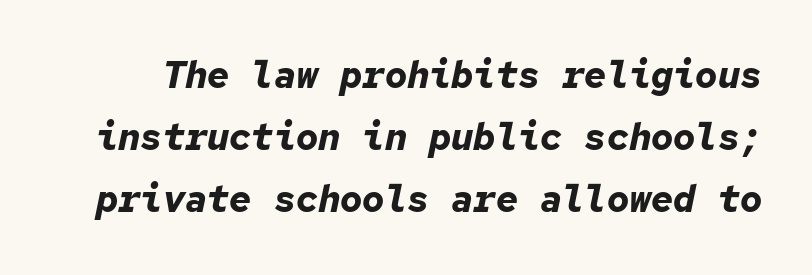
This sample uses an oblique cut, with every glyph tilted off the vertical. The face used here is monospaced, like something from a code editor. Notice how thick the strokes are: this is what a full bold looks like. Lines of text with bare space underneath. Vertically, the passage feels balanced, rows spaced as you'd expect.
